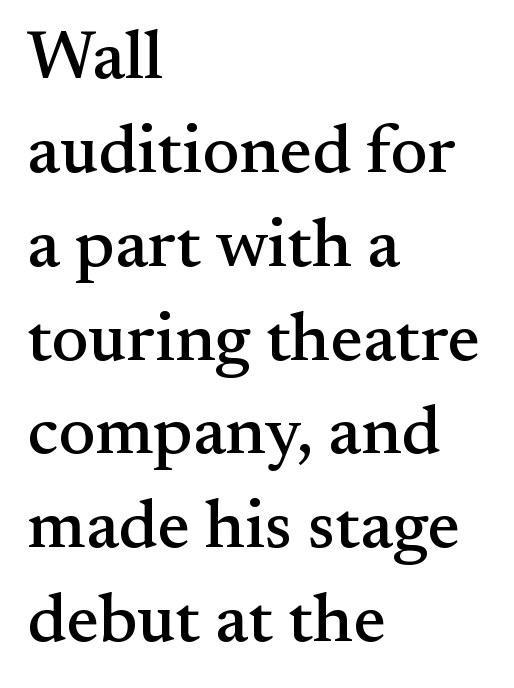
The image shows 69 px serif type, upright; set left-aligned, normal line spacing (1.36x), normal letter spacing, not underlined; medium stroke contrast and a small x-height.
